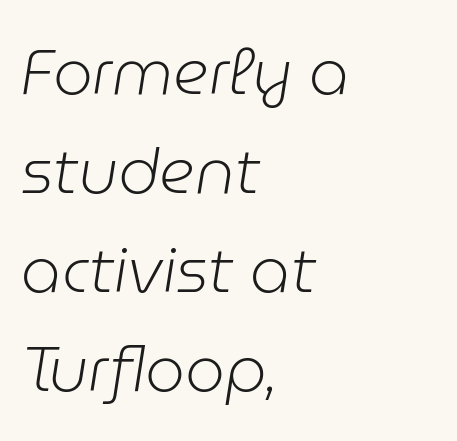
The image shows 63 px light type, italic (leaning right); set left-aligned, normal line spacing (1.57x), normal letter spacing, not underlined; low stroke contrast and a medium x-height.
